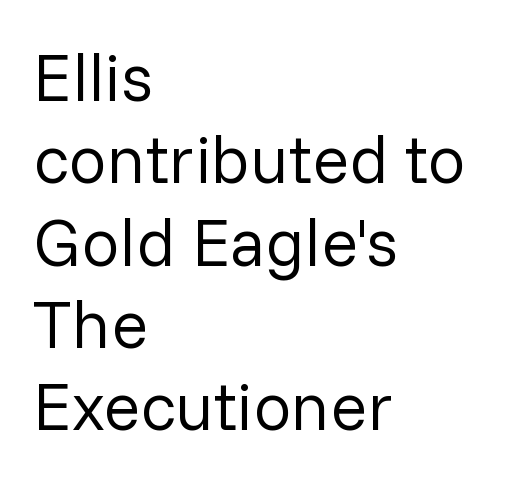
Do the letters lean? They stand straight. The rendering uses natural spacing where letterforms have individual widths. The space beneath each line is pristine and unruled. Short and long lines alike share a common starting point at left. Standard letterfit; no display-style spreading of the glyphs. The letterforms sit at book weight or below.
